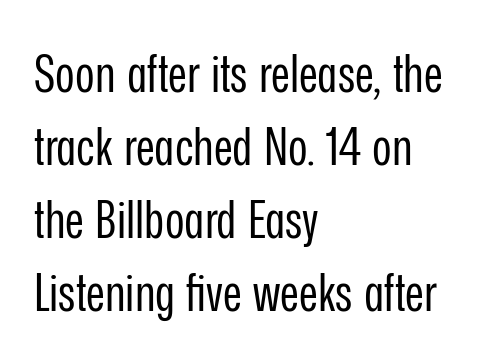
The passage shown is not underscored anywhere. Tracking value appears to be zero — textbook default spacing. Classification — sans serif. Does the copy run flush right? No — it runs flush left. A normal amount of white space separates one row of letters from the next.
